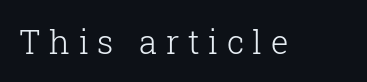
Bold? No — there's no thickening of the strokes. The space beneath each line is pristine and unruled. Is there any slant? The stems are plumb. Letterform terminals end in serifs throughout the passage. Here the designer chose a conventional face with non-uniform glyph widths. Words appear elongated and porous because spacing is wide.
